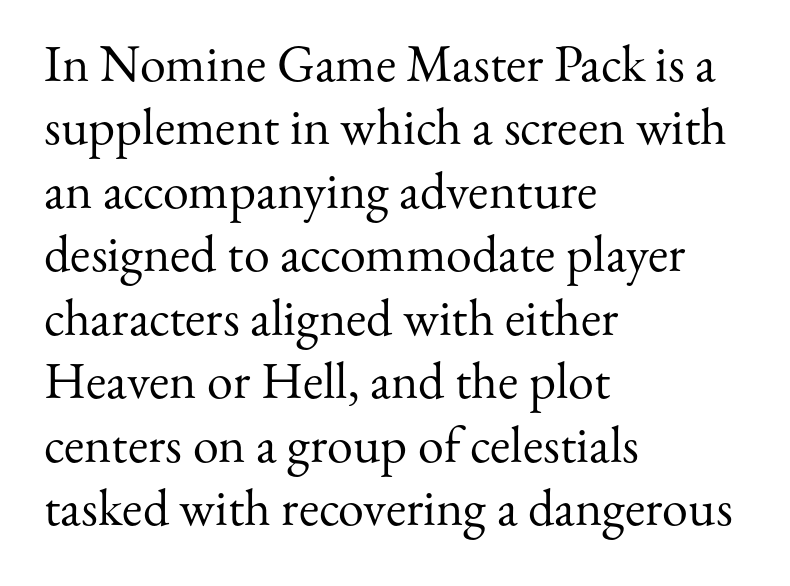
The image shows 52 px regular-weight serif type, upright; set left-aligned, line spacing 1.22x, normal letter spacing, not underlined; medium stroke contrast and a small x-height.
